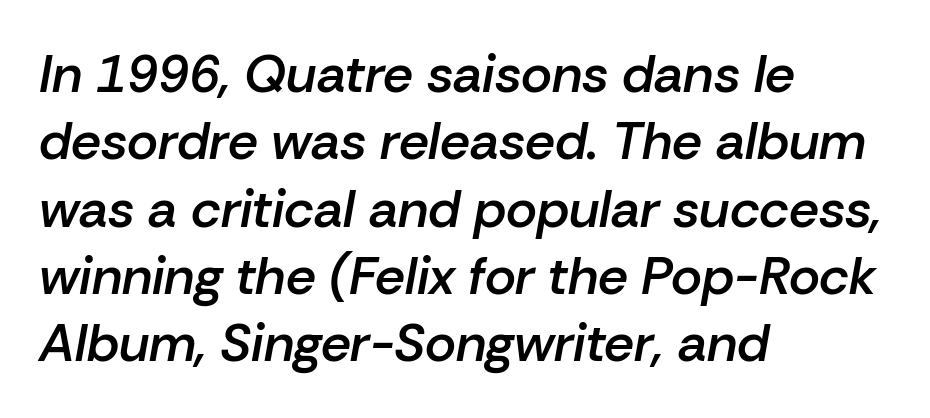
The image shows 53 px semibold type, italic (leaning right); set left-aligned, normal line spacing (1.27x), normal letter spacing, not underlined; low stroke contrast and a medium x-height.
